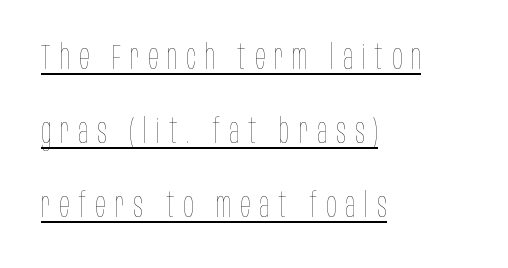
The face used here is rendered with a markedly widened letterfit. The weight would be labelled regular, book, light, or lighter still. What's the leading like? Stretched, with rows far apart. Every stem runs plumb, perpendicular to the baseline. Do the characters align in a grid? No, the font is proportional. Leftover space on each line is placed entirely after the last word.
